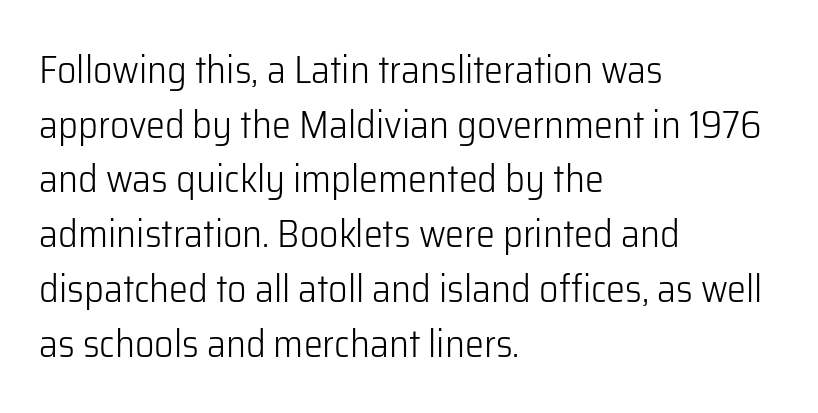
Q: Is the text bold? A: No.
Q: Is the text italic (slanted)? A: No, it is upright.
Q: Is the typeface a serif or a sans-serif typeface? A: Sans-serif.
Q: Is the text underlined? A: No.
Q: How is the paragraph aligned? A: Left-aligned.
Q: Is the spacing between letters normal or unusually wide? A: Normal.
Q: Is the spacing between lines tight, normal or loose? A: Normal.
Q: Width (condensed, normal, or wide)? A: Normal.
Q: Stroke contrast? A: Low.
Q: x-height? A: Medium.
Q: Monospaced? A: No.
